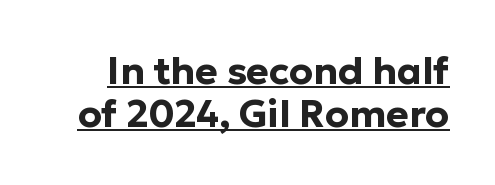
Q: Is the text bold? A: Yes.
Q: Is the text italic (slanted)? A: No, it is upright.
Q: Is the typeface a serif or a sans-serif typeface? A: Sans-serif.
Q: Is the text underlined? A: Yes.
Q: Is the spacing between letters normal or unusually wide? A: Normal.
Q: Is the spacing between lines tight, normal or loose? A: Tight.
Q: Width (condensed, normal, or wide)? A: Normal.
Q: Stroke contrast? A: Low.
Q: x-height? A: Medium.
Q: Monospaced? A: No.
